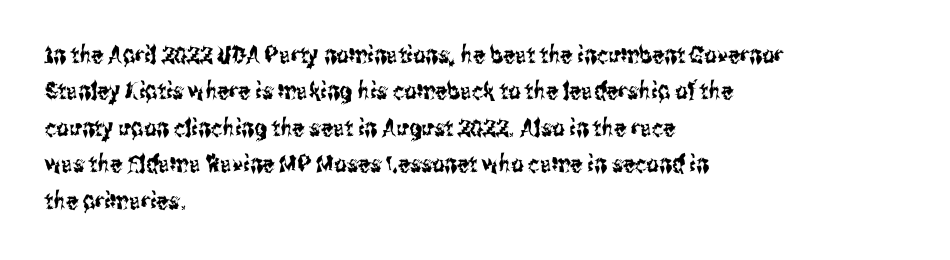
{"italic": "no", "underline": "no", "align": "left", "line_spacing": "normal", "line_spacing_ratio": 1.52, "letter_spacing": "normal", "letter_spacing_em": 0.0, "glyph_px": 24}
